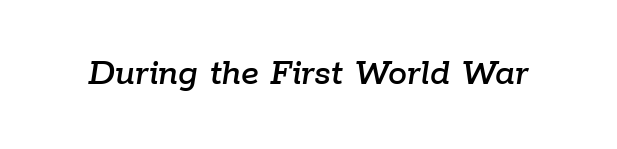
Designer's note — italics engaged. The tracking reads as untouched default to a designer's eye. Looks like regular typesetting: each glyph gets only the width it needs. Quick note: underline off.
